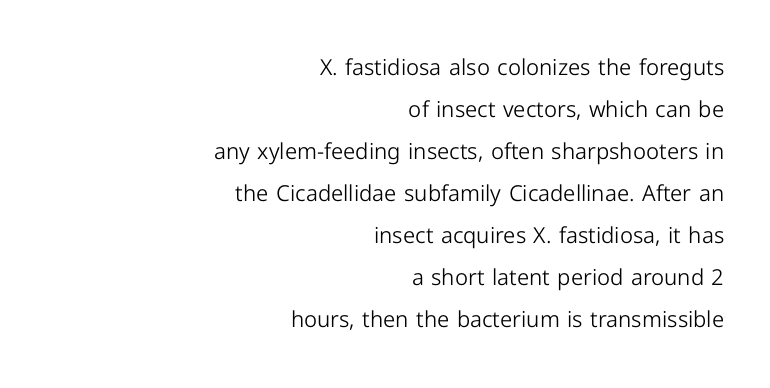
{"italic": "no", "bold": "no", "underline": "no", "align": "right", "line_spacing": "loose", "line_spacing_ratio": 1.91, "letter_spacing": "normal", "letter_spacing_em": 0.0, "glyph_px": 22}
